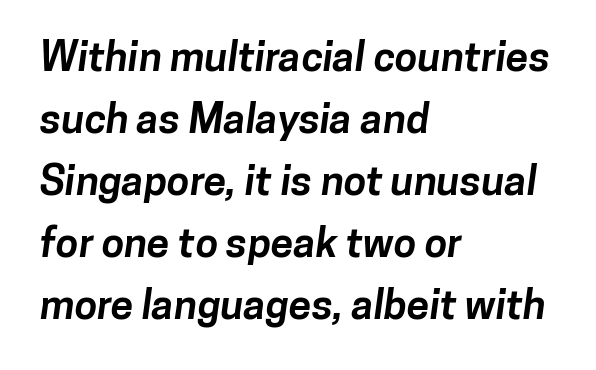
Compared with an ordinary text face, these strokes are far heavier — a full bold. The typesetter chose a ragged-right arrangement here. Note the varied advance widths — an 'i' is clearly narrower than an 'm'. What kind of face is this? One without serifs — a sans. Any mark beneath the type? The region is blank. Students, observe: this is what conventionally led text looks like.
